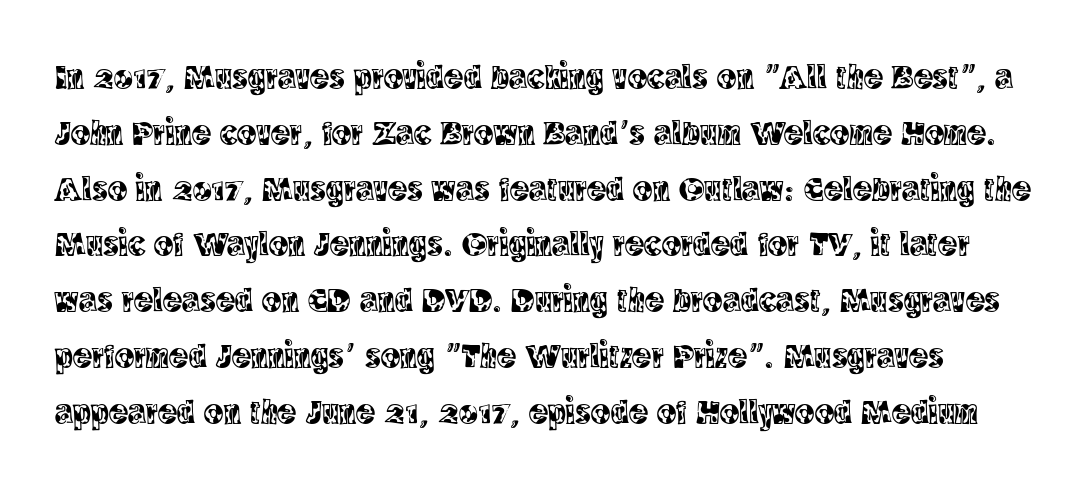
The image shows 36 px condensed serif type, upright; set normal line spacing (1.55x), normal letter spacing, not underlined; a large x-height.
